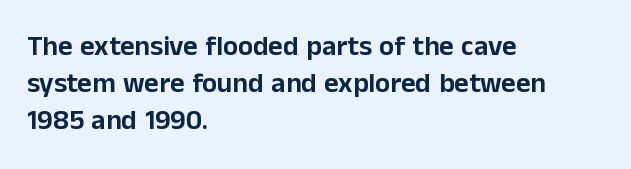
The image shows 28 px sans-serif type, upright; set left-aligned, normal line spacing (1.33x), normal letter spacing, not underlined; low stroke contrast and a medium x-height.
